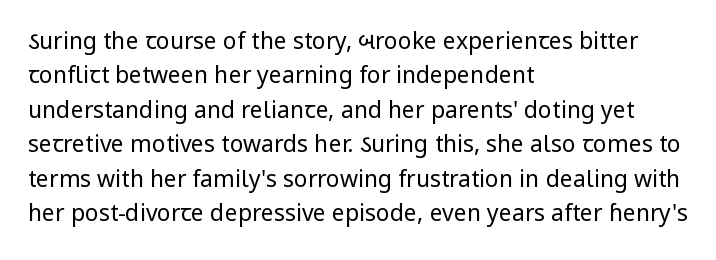
Observe the ordinary spacing: letters are neighbours, not strangers. Only glyphs here, with clear space below each row. Honestly, the row spacing looks completely unremarkable. No letter is thick-stroked: the sample isn't bold.
